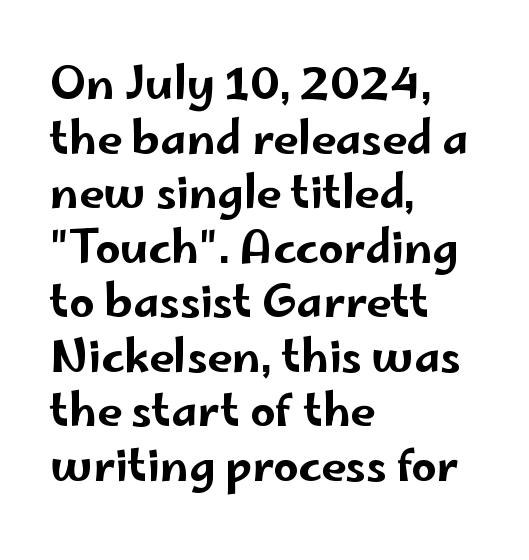
The image shows 44 px wide sans-serif type, upright; set left-aligned, line spacing 1.24x, normal letter spacing, not underlined; low stroke contrast and a small x-height.
